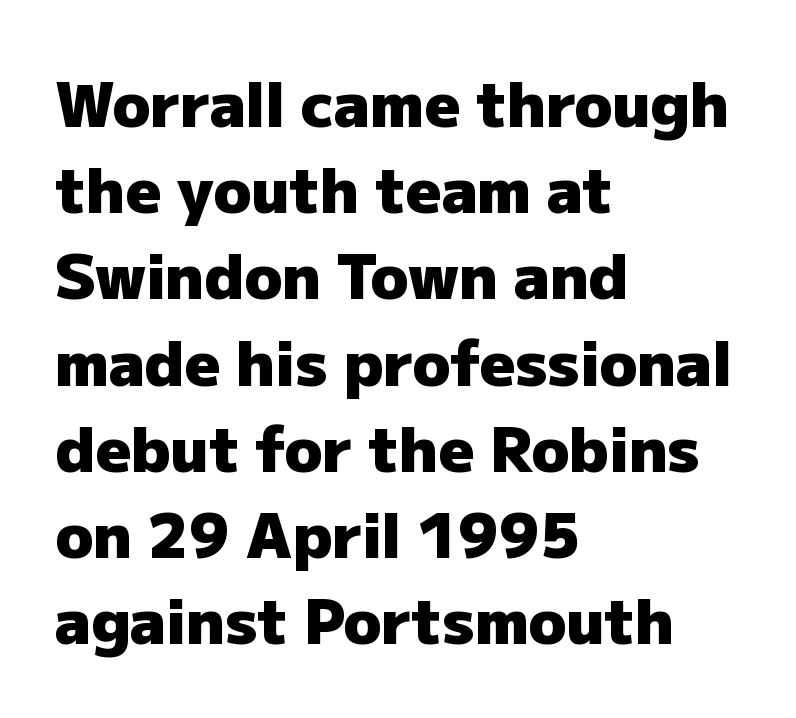
The image shows 62 px heavy sans-serif type, upright; set left-aligned, normal line spacing (1.39x), normal letter spacing, not underlined; low stroke contrast and a medium x-height.
